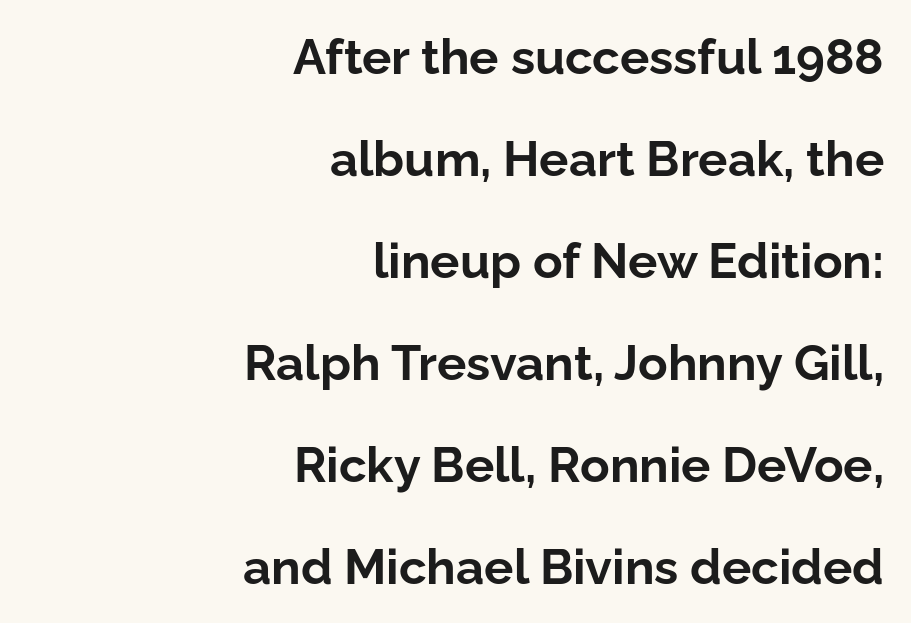
The image shows 49 px bold sans-serif type, upright; set right-aligned, loose line spacing (2.08x), normal letter spacing, not underlined; low stroke contrast and a medium x-height.
